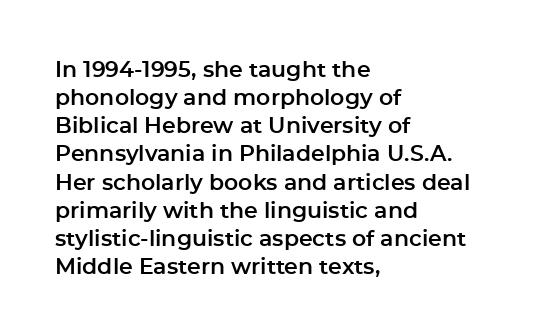
{"italic": "no", "underline": "no", "align": "left", "line_spacing": "normal", "line_spacing_ratio": 1.28, "letter_spacing": "normal", "letter_spacing_em": 0.0, "glyph_px": 22}
